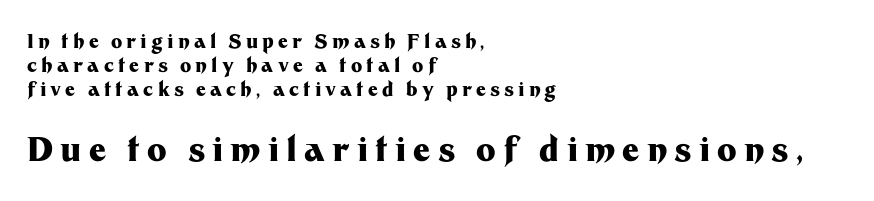
Letterform terminals end flat and unadorned throughout the passage. The lettering stays uniformly vertical, giving the passage a roman look. Whoever set this made the second block the dominant, larger element. Typeset ragged right — the left edge is the straight one. Look at the tracking — it's clearly loosened, letters drifting apart. Interline gaps are of average width in this sample.
